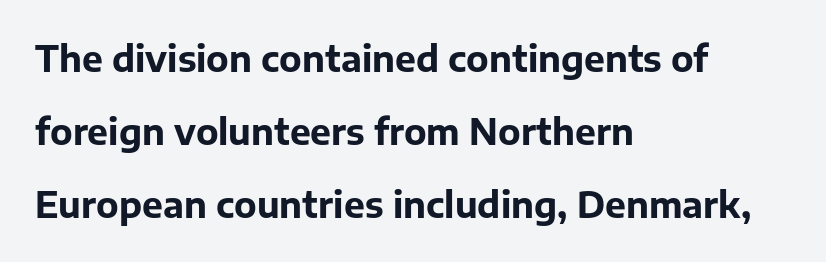
The face used here is a sans, in the tradition of grotesques and geometrics. The strip under each line holds only bare page. Proportional: the letters do not fall into vertical columns. As a designer I'd log this as weight 700, bold.
